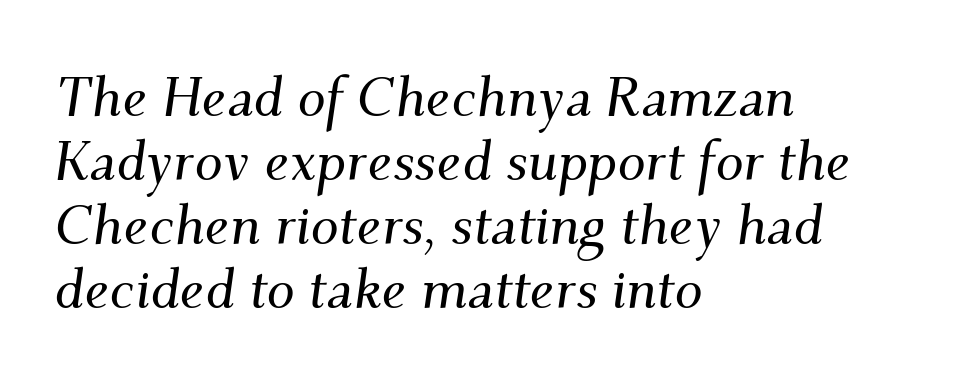
Q: Is the text italic (slanted)? A: Yes, it leans right by about 9 degrees.
Q: Is the typeface a serif or a sans-serif typeface? A: Serif.
Q: Is the text underlined? A: No.
Q: How is the paragraph aligned? A: Left-aligned.
Q: Is the spacing between letters normal or unusually wide? A: Normal.
Q: Is the spacing between lines tight, normal or loose? A: Tight.
Q: Width (condensed, normal, or wide)? A: Normal.
Q: Stroke contrast? A: Medium.
Q: x-height? A: Small.
Q: Monospaced? A: No.
